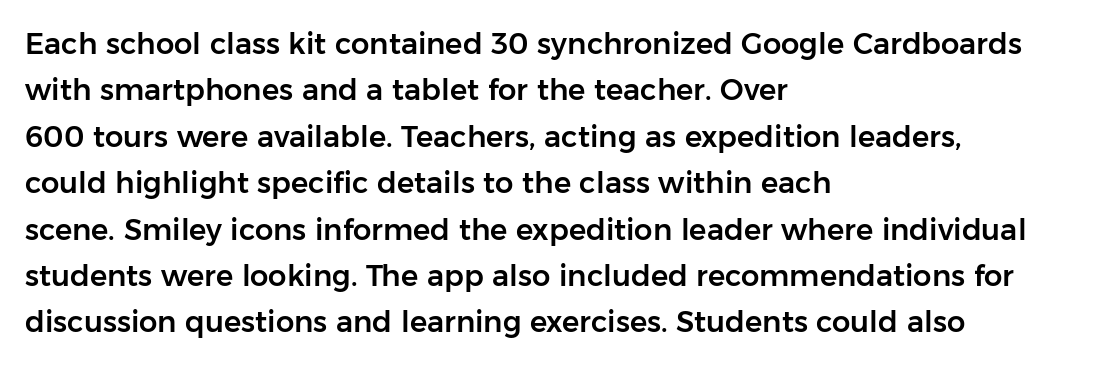
{"serif": "no", "italic": "no", "width": "normal", "stroke_contrast": "low", "x_height": "medium", "monospaced": "no", "underline": "no", "align": "left", "line_spacing": "normal", "line_spacing_ratio": 1.6, "letter_spacing": "normal", "letter_spacing_em": 0.0, "glyph_px": 29}
